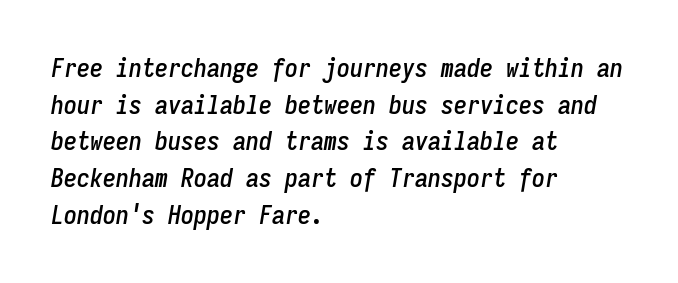
The gaps between neighbouring characters are ordinary and unremarkable. When letters slant like this, we call the style italic. Every row of glyphs begins at an identical x-position on the left. The space beneath each line is pristine and unruled.
